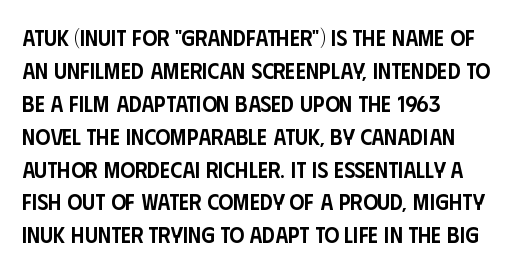
The image shows 23 px text type, upright; set left-aligned, normal line spacing (1.43x), normal letter spacing, not underlined.
